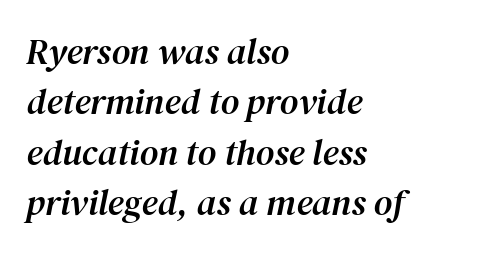
Q: Is the text italic (slanted)? A: Yes, it leans right by about 12 degrees.
Q: Is the typeface a serif or a sans-serif typeface? A: Serif.
Q: Is the text underlined? A: No.
Q: How is the paragraph aligned? A: Left-aligned.
Q: Is the spacing between letters normal or unusually wide? A: Normal.
Q: Is the spacing between lines tight, normal or loose? A: Normal.
Q: Width (condensed, normal, or wide)? A: Normal.
Q: Stroke contrast? A: Medium.
Q: x-height? A: Medium.
Q: Monospaced? A: No.
